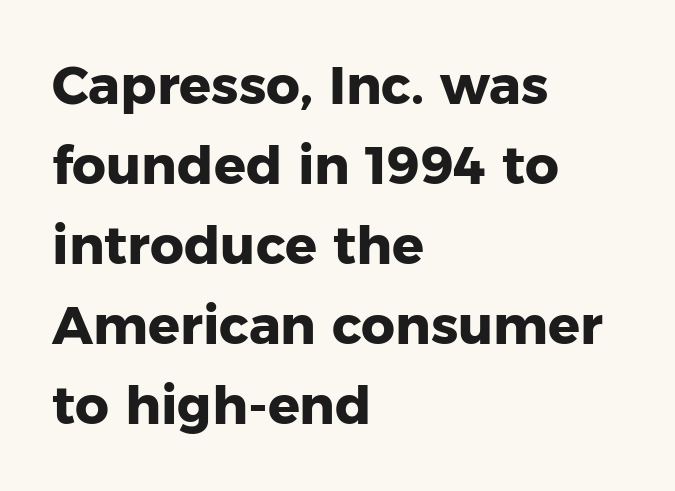
Q: Is the text bold? A: Yes.
Q: Is the text italic (slanted)? A: No, it is upright.
Q: Is the typeface a serif or a sans-serif typeface? A: Sans-serif.
Q: Is the text underlined? A: No.
Q: How is the paragraph aligned? A: Left-aligned.
Q: Is the spacing between letters normal or unusually wide? A: Normal.
Q: Is the spacing between lines tight, normal or loose? A: Normal.
Q: Width (condensed, normal, or wide)? A: Normal.
Q: Stroke contrast? A: Low.
Q: x-height? A: Medium.
Q: Monospaced? A: No.
